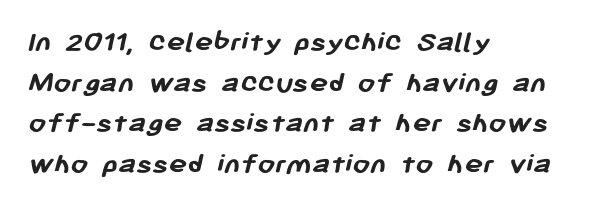
{"serif": "no", "bold": "yes", "weight": "semibold", "width": "normal", "stroke_contrast": "low", "x_height": "medium", "monospaced": "no", "underline": "no", "align": "left", "line_spacing": "normal", "line_spacing_ratio": 1.31, "letter_spacing": "normal", "letter_spacing_em": 0.0, "glyph_px": 31}
